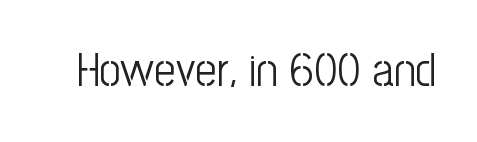
{"serif": "no", "italic": "no", "bold": "no", "weight": "light", "width": "condensed", "stroke_contrast": "low", "x_height": "medium", "monospaced": "no", "underline": "no", "letter_spacing": "normal", "letter_spacing_em": 0.0, "glyph_px": 47}
